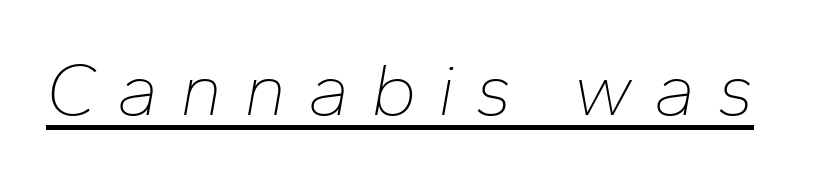
The image shows 75 px thin type, italic (leaning right); set unusually wide letter spacing (+0.28 em), underlined; low stroke contrast and a medium x-height.
